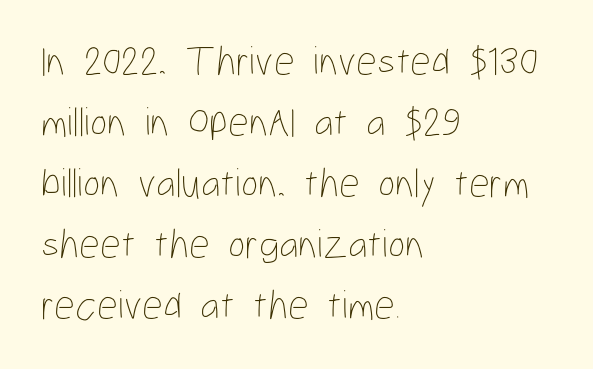
Q: Is the text bold? A: No.
Q: Is the text italic (slanted)? A: No, it is upright.
Q: Is the text underlined? A: No.
Q: How is the paragraph aligned? A: Left-aligned.
Q: Is the spacing between letters normal or unusually wide? A: Normal.
Q: Is the spacing between lines tight, normal or loose? A: Normal.
Q: Width (condensed, normal, or wide)? A: Condensed.
Q: Stroke contrast? A: Low.
Q: x-height? A: Medium.
Q: Monospaced? A: No.
